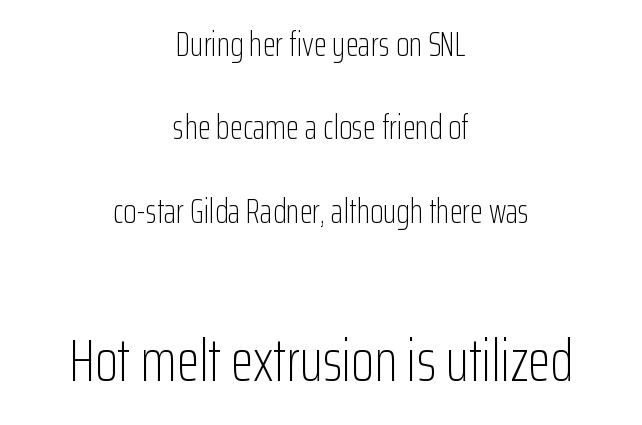
The image shows 59 px light, condensed sans-serif type, upright; set centered, loose line spacing (2.45x), normal letter spacing, not underlined; the second (bottom) block is 1.74x larger; low stroke contrast and a medium x-height.
